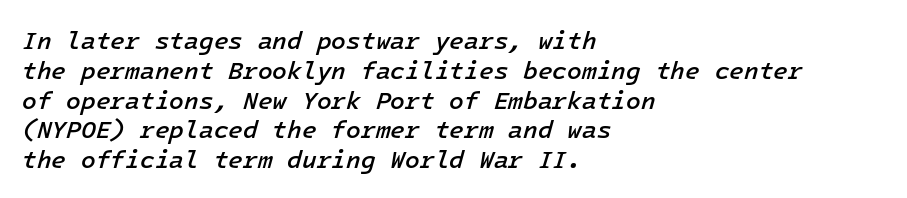
{"italic": "yes", "lean": "right", "slant_degrees": 16, "bold": "semi", "underline": "no", "align": "left", "line_spacing_ratio": 1.24, "letter_spacing": "normal", "letter_spacing_em": 0.0, "glyph_px": 24}
